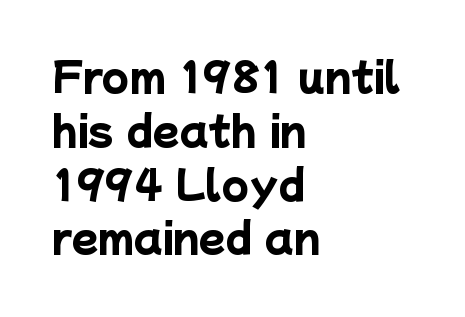
{"serif": "no", "bold": "yes", "weight": "heavy", "width": "normal", "stroke_contrast": "low", "x_height": "medium", "monospaced": "no", "underline": "no", "align": "left", "line_spacing": "normal", "line_spacing_ratio": 1.38, "letter_spacing": "normal", "letter_spacing_em": 0.0, "glyph_px": 39}
